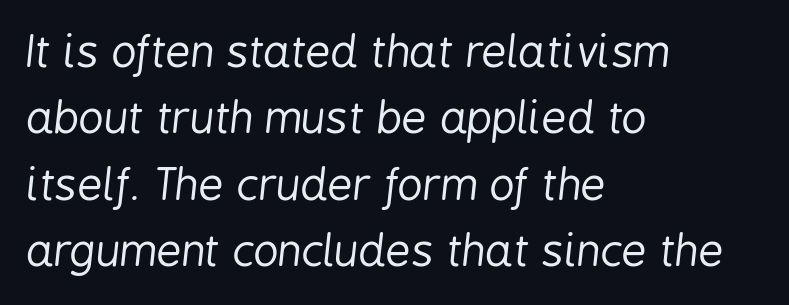
The image shows 44 px regular-weight, condensed type, italic (leaning right); set left-aligned, normal line spacing (1.51x), normal letter spacing, not underlined; low stroke contrast and a medium x-height.
